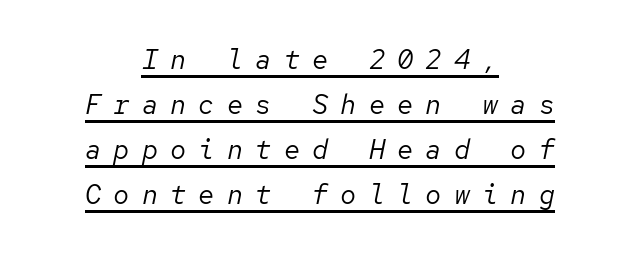
The image shows 27 px text type, italic (leaning right); set centered, normal line spacing (1.67x), unusually wide letter spacing (+0.45 em), underlined.
